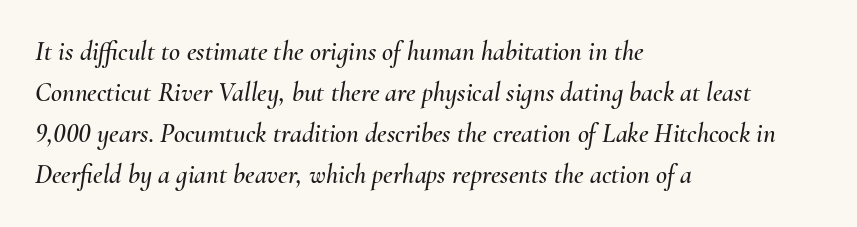
Q: Is the text italic (slanted)? A: Yes, it leans right by about 10 degrees.
Q: Is the text underlined? A: No.
Q: How is the paragraph aligned? A: Left-aligned.
Q: Is the spacing between letters normal or unusually wide? A: Normal.
Q: Is the spacing between lines tight, normal or loose? A: Normal.
